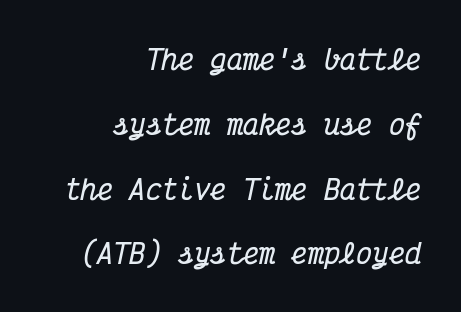
Observe the lean: these are italic letterforms. The line texture is even and compact thanks to regular tracking. Check the space under the baseline: it is left empty. Visually the block forms a straight wall on the right and a jagged coastline on the left. Every letter is thick-stroked: bold, no question. Quick note: interline space is abundant.
